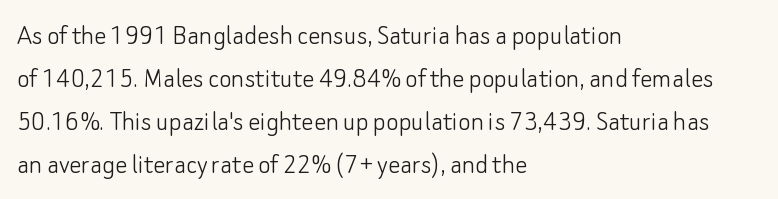
{"serif": "no", "italic": "no", "bold": "no", "weight": "light", "width": "normal", "stroke_contrast": "low", "x_height": "small", "monospaced": "no", "underline": "no", "align": "left", "line_spacing": "normal", "line_spacing_ratio": 1.43, "letter_spacing": "normal", "letter_spacing_em": 0.0, "glyph_px": 30}
